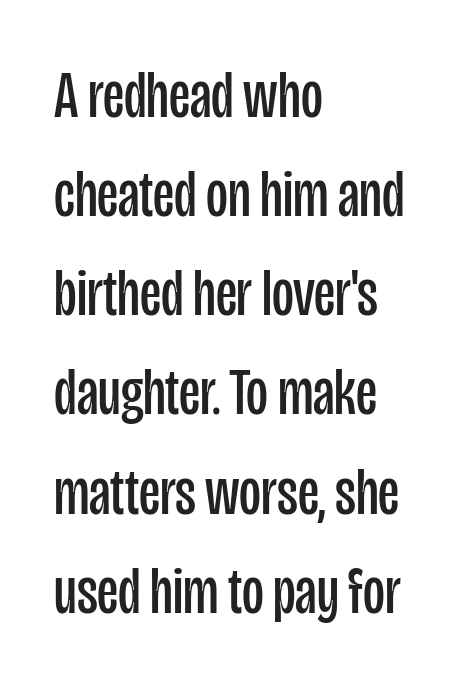
Q: Is the text bold? A: No.
Q: Is the text italic (slanted)? A: No, it is upright.
Q: Is the typeface a serif or a sans-serif typeface? A: Sans-serif.
Q: Is the text underlined? A: No.
Q: How is the paragraph aligned? A: Left-aligned.
Q: Is the spacing between letters normal or unusually wide? A: Normal.
Q: Is the spacing between lines tight, normal or loose? A: Normal.
Q: Width (condensed, normal, or wide)? A: Condensed.
Q: Stroke contrast? A: Low.
Q: x-height? A: Large.
Q: Monospaced? A: No.
